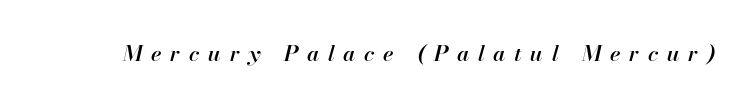
Q: Is the text bold? A: Semi-bold.
Q: Is the text italic (slanted)? A: Yes, it leans right by about 13 degrees.
Q: Is the text underlined? A: No.
Q: Is the spacing between letters normal or unusually wide? A: Unusually wide.
